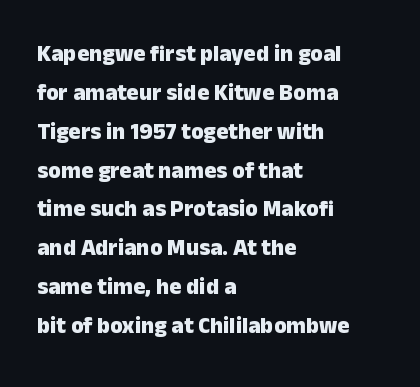
Descenders are the only things crossing below the line. Default kerning and tracking; the words read as compact shapes. Compared with a centered layout, this one pins lines to the left instead. This is heavy type, rendered in bold.
